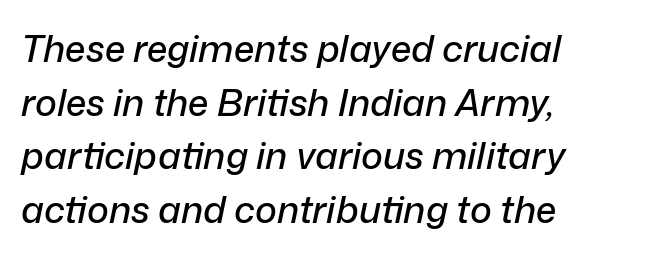
{"italic": "yes", "lean": "right", "slant_degrees": 12, "width": "normal", "stroke_contrast": "low", "x_height": "medium", "monospaced": "no", "underline": "no", "align": "left", "line_spacing": "normal", "line_spacing_ratio": 1.45, "letter_spacing": "normal", "letter_spacing_em": 0.0, "glyph_px": 37}
